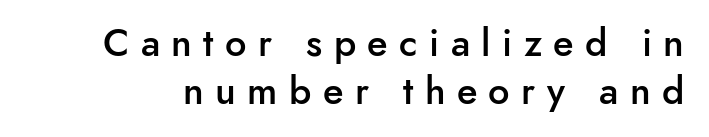
Q: Is the text bold? A: Semi-bold.
Q: Is the text italic (slanted)? A: No, it is upright.
Q: Is the typeface a serif or a sans-serif typeface? A: Sans-serif.
Q: Is the text underlined? A: No.
Q: Is the spacing between letters normal or unusually wide? A: Unusually wide.
Q: Is the spacing between lines tight, normal or loose? A: Normal.
Q: Width (condensed, normal, or wide)? A: Normal.
Q: Stroke contrast? A: Low.
Q: x-height? A: Small.
Q: Monospaced? A: No.
